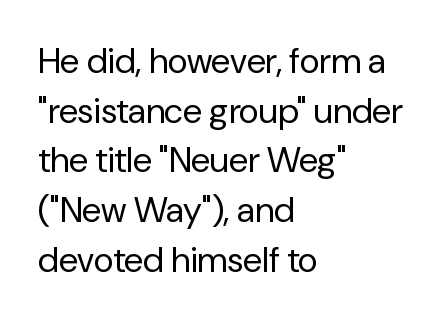
This sample uses an upright cut, with every glyph sitting square on the baseline. No letter is thick-stroked: the sample isn't bold. In terms of letterform style, serifs are entirely absent. Successive baselines arrive at the customary interval. Has an underline been added? It has not. These lines stack with their left ends in a neat column.
